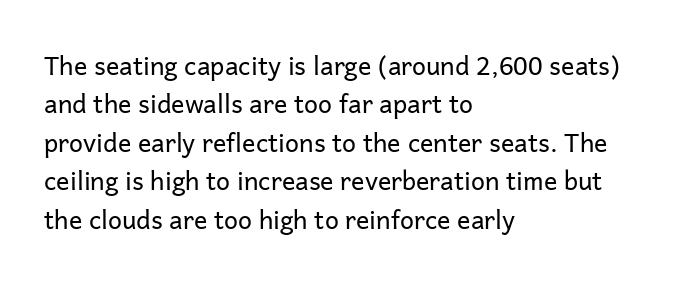
Q: Is the text bold? A: No.
Q: Is the text italic (slanted)? A: No, it is upright.
Q: Is the text underlined? A: No.
Q: How is the paragraph aligned? A: Left-aligned.
Q: Is the spacing between letters normal or unusually wide? A: Normal.
Q: Is the spacing between lines tight, normal or loose? A: Normal.
